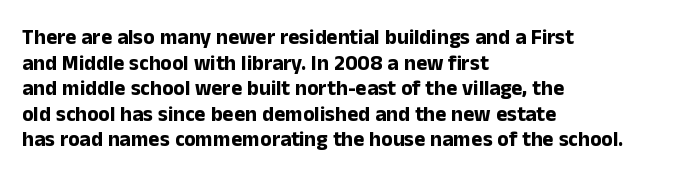
The image shows 21 px bold type, upright; set left-aligned, line spacing 1.22x, normal letter spacing, not underlined.
